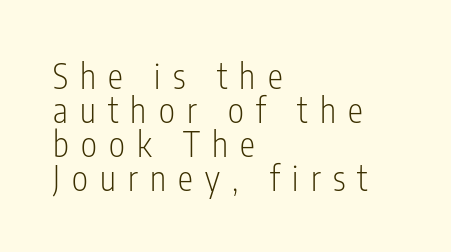
Q: Is the text bold? A: No.
Q: Is the text italic (slanted)? A: No, it is upright.
Q: Is the typeface a serif or a sans-serif typeface? A: Sans-serif.
Q: Is the text underlined? A: No.
Q: How is the paragraph aligned? A: Left-aligned.
Q: Is the spacing between letters normal or unusually wide? A: Unusually wide.
Q: Is the spacing between lines tight, normal or loose? A: Tight.
Q: Width (condensed, normal, or wide)? A: Condensed.
Q: Stroke contrast? A: Low.
Q: x-height? A: Medium.
Q: Monospaced? A: No.
